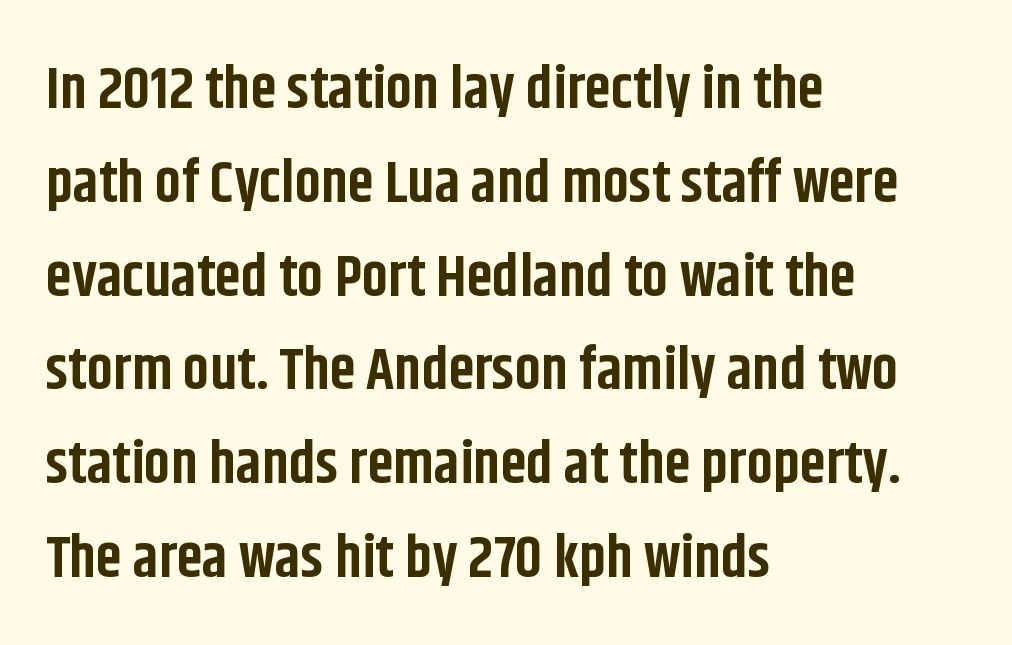
This sample has the flowing, uneven cadence of proportional lettering. Rows of type keep a routine distance in the vertical direction. In terms of letterspacing, this is plain default setting. This sample uses a sans-serif face. It's the straight-up-and-down kind of type. A dark, heavy texture on the line: the type is bold.
